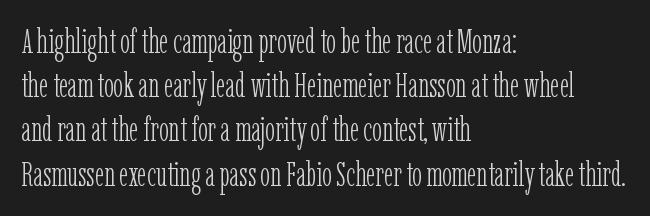
The paragraph has a hard left edge and a soft right edge. A roman cut, with each character standing at attention. The glyphs are unaccompanied by any horizontal stroke below them. Font category for this specimen: serif. The rendering uses natural spacing where letterforms have individual widths. Counters stay open thanks to moderate or lighter strokes.
